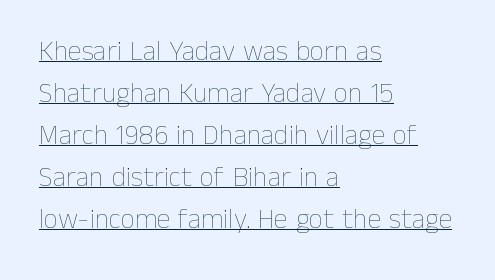
What's the leading like? Ordinary, nothing unusual. In terms of letterspacing, this is plain default setting. Where is the straight margin? On the left. The specimen reads as upright at a glance.
